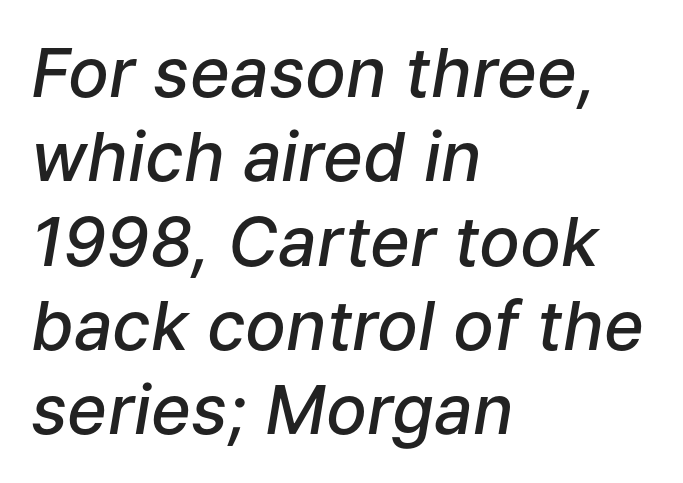
The image shows 68 px semibold type, italic (leaning right); set left-aligned, line spacing 1.24x, normal letter spacing, not underlined; low stroke contrast and a medium x-height.
